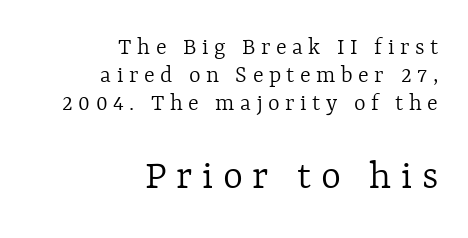
Q: Is the text bold? A: No.
Q: Is the text italic (slanted)? A: No, it is upright.
Q: Is the text underlined? A: No.
Q: How is the paragraph aligned? A: Right-aligned.
Q: Is the spacing between letters normal or unusually wide? A: Unusually wide.
Q: Is the spacing between lines tight, normal or loose? A: Tight.
Q: Which block of text is set in a larger size, the first (top) or the second (bottom)? A: The second (bottom) one.
Q: Width (condensed, normal, or wide)? A: Normal.
Q: x-height? A: Medium.
Q: Monospaced? A: No.
